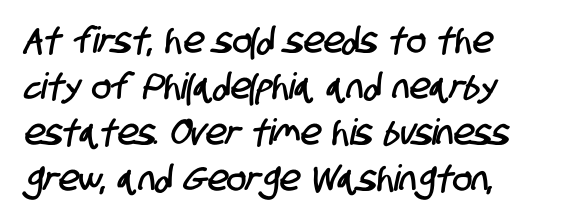
The image shows 36 px condensed sans-serif type; set left-aligned, normal line spacing (1.28x), normal letter spacing, not underlined; low stroke contrast and a large x-height.
